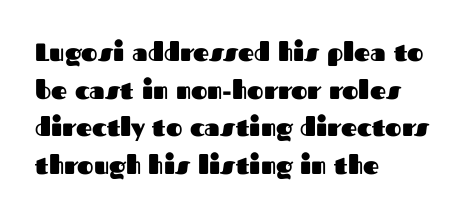
Q: Is the text bold? A: Yes.
Q: Is the text italic (slanted)? A: No, it is upright.
Q: Is the text underlined? A: No.
Q: How is the paragraph aligned? A: Left-aligned.
Q: Is the spacing between letters normal or unusually wide? A: Normal.
Q: Is the spacing between lines tight, normal or loose? A: Normal.
